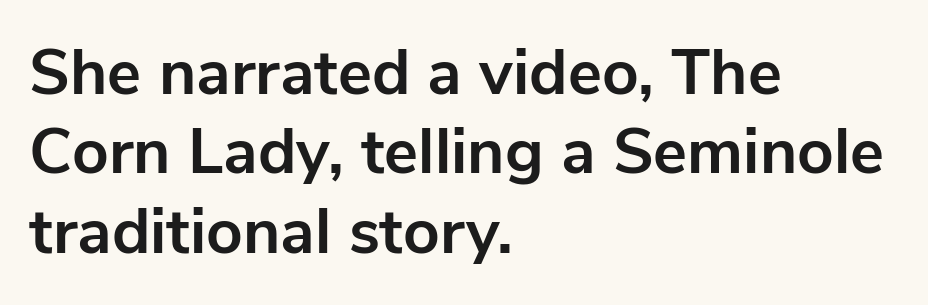
On the weight axis this lands at bold, roughly 700. The compositor pushed each line to the left boundary. The area under the type is left untouched. There is no visible air inserted between adjacent glyphs.
